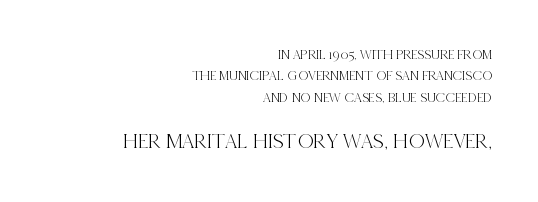
Q: Is the text italic (slanted)? A: No, it is upright.
Q: Is the text underlined? A: No.
Q: How is the paragraph aligned? A: Right-aligned.
Q: Is the spacing between letters normal or unusually wide? A: Normal.
Q: Is the spacing between lines tight, normal or loose? A: Normal.
Q: Which block of text is set in a larger size, the first (top) or the second (bottom)? A: The second (bottom) one.
